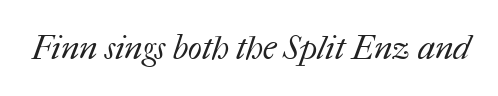
The image shows 33 px regular-weight type; set normal letter spacing, not underlined; medium stroke contrast and a medium x-height.
